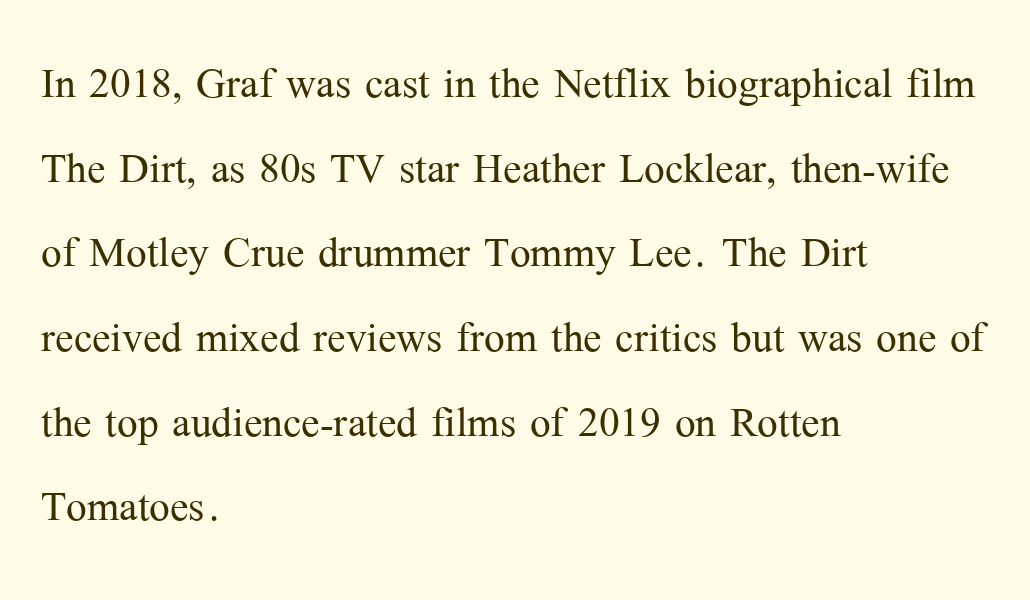
Stroke thickness stays within the range of a standard reading face or lighter. The lines are quadded left. Rule under the text: the space is simply empty. Style check: upright. Serifs: yes, visible at the terminals of the letterforms. Looks like regular typesetting: each glyph gets only the width it needs.
